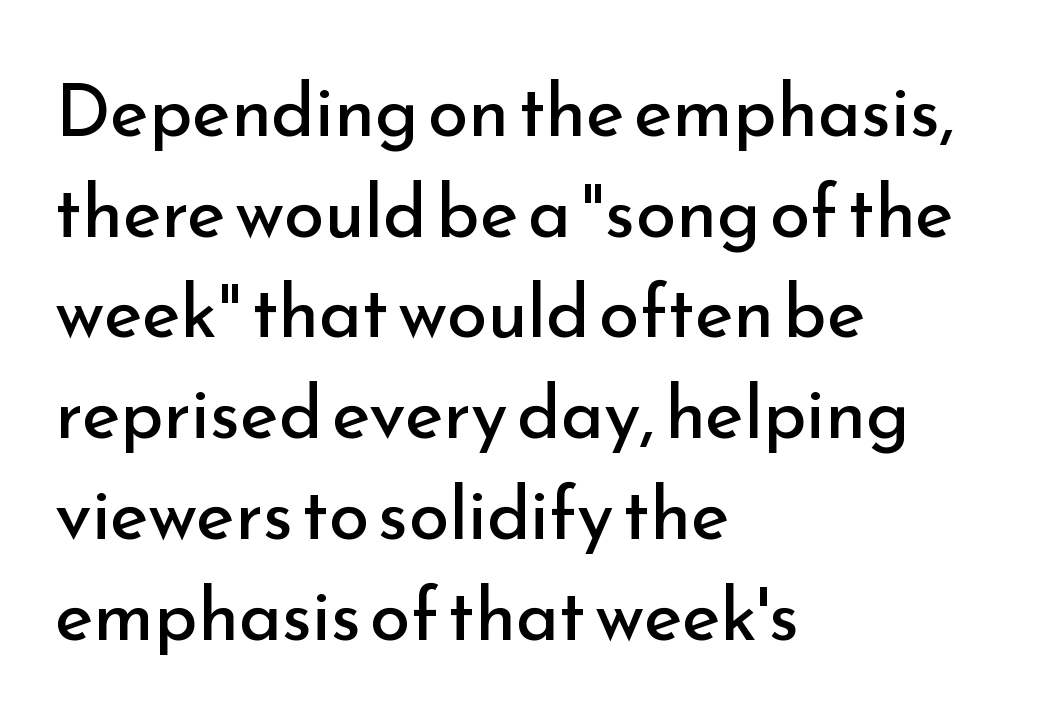
Q: Is the text bold? A: No.
Q: Is the text italic (slanted)? A: No, it is upright.
Q: Is the typeface a serif or a sans-serif typeface? A: Sans-serif.
Q: Is the text underlined? A: No.
Q: How is the paragraph aligned? A: Left-aligned.
Q: Is the spacing between letters normal or unusually wide? A: Normal.
Q: Is the spacing between lines tight, normal or loose? A: Normal.
Q: Width (condensed, normal, or wide)? A: Normal.
Q: Stroke contrast? A: Low.
Q: x-height? A: Small.
Q: Monospaced? A: No.
